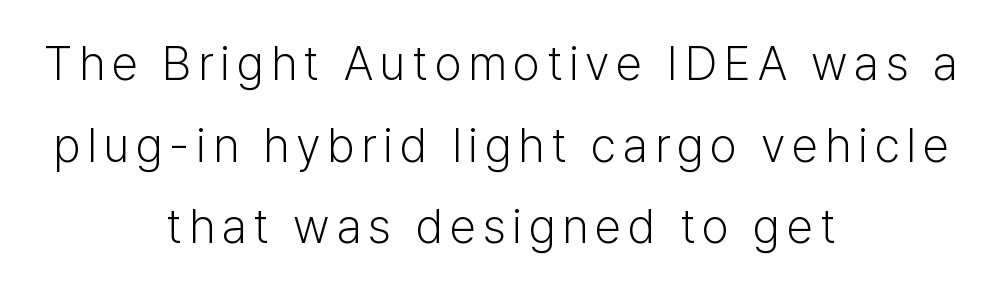
The strip under each line holds only bare page. A quiet, ordinary-to-light weight characterises the typeface. A typesetter would call this proportional, since set widths differ per character. The designer went with a sans here, leaving each stem footless. A centered setting, common on invitations and titles, is used for this passage. Quick note: not italic, upright.
